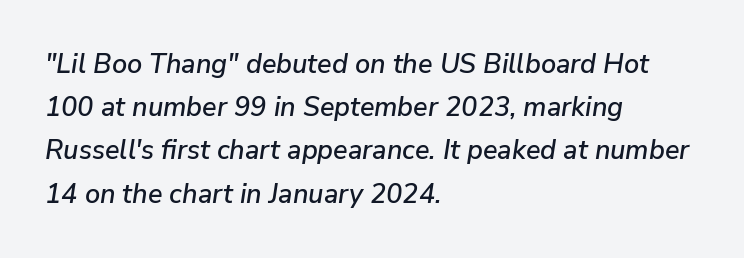
Q: Is the text italic (slanted)? A: Yes, it leans right by about 9 degrees.
Q: Is the text underlined? A: No.
Q: How is the paragraph aligned? A: Left-aligned.
Q: Is the spacing between letters normal or unusually wide? A: Normal.
Q: Is the spacing between lines tight, normal or loose? A: Normal.
